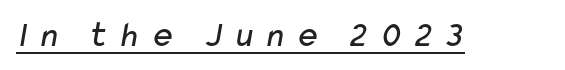
Q: Is the text bold? A: No.
Q: Is the typeface a serif or a sans-serif typeface? A: Sans-serif.
Q: Is the text underlined? A: Yes.
Q: Is the spacing between letters normal or unusually wide? A: Unusually wide.
Q: Width (condensed, normal, or wide)? A: Wide.
Q: Stroke contrast? A: Low.
Q: x-height? A: Medium.
Q: Monospaced? A: No.
